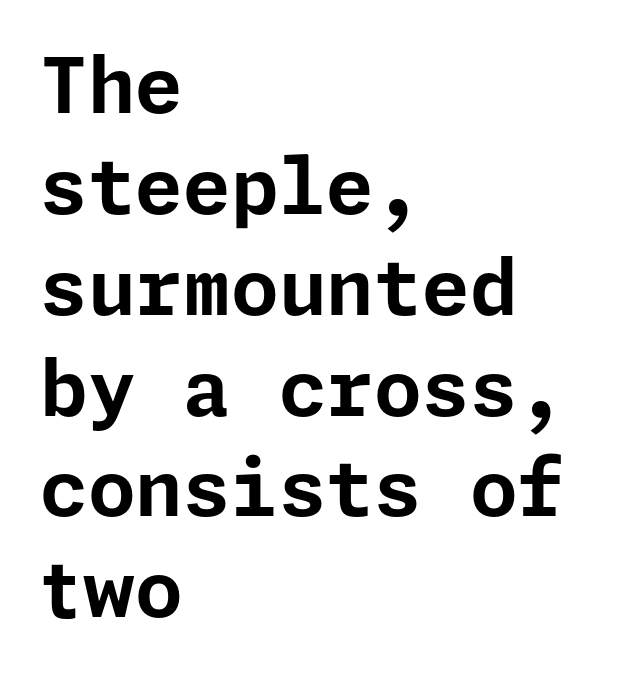
Q: Is the text bold? A: Yes.
Q: Is the text italic (slanted)? A: No, it is upright.
Q: Is the typeface a serif or a sans-serif typeface? A: Sans-serif.
Q: Is the text underlined? A: No.
Q: How is the paragraph aligned? A: Left-aligned.
Q: Is the spacing between letters normal or unusually wide? A: Normal.
Q: Is the spacing between lines tight, normal or loose? A: Normal.
Q: Width (condensed, normal, or wide)? A: Normal.
Q: Stroke contrast? A: Low.
Q: x-height? A: Medium.
